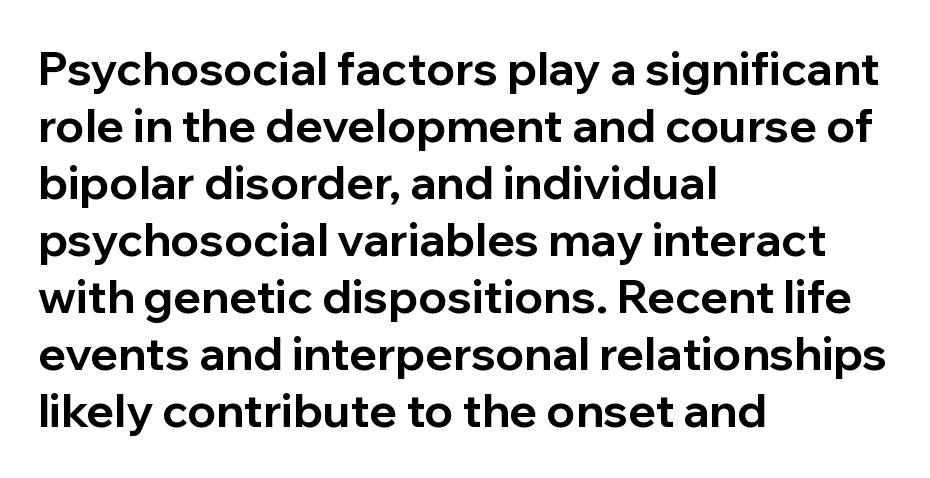
Designer's note — italics off, roman on. Check where the strokes stop: nothing finishes them off — pure sans. Heavy, bold letterforms. This sample is left-justified, so line endings fall wherever the words run out. Each letter keeps its own natural width here, so spacing adapts to shape.
